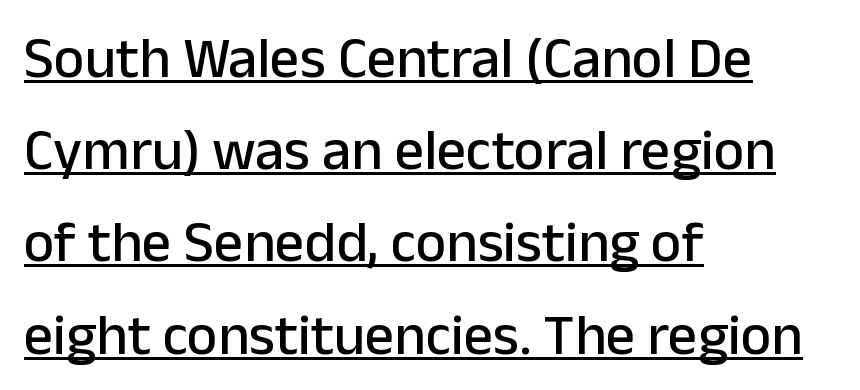
The image shows 58 px sans-serif type, upright; set left-aligned, normal line spacing (1.59x), normal letter spacing, underlined; low stroke contrast and a medium x-height.
